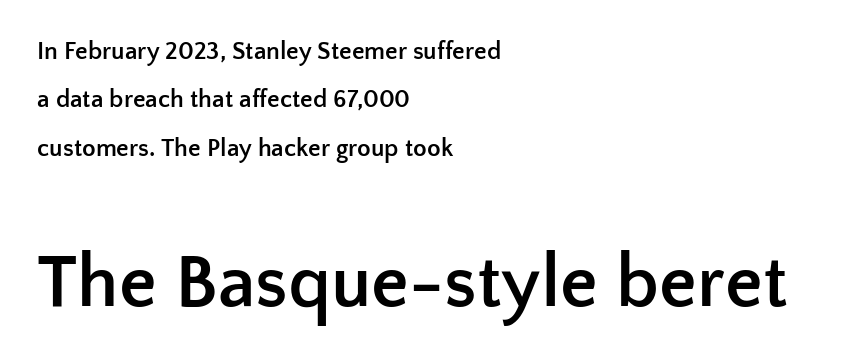
{"serif": "no", "italic": "no", "bold": "yes", "weight": "semibold", "width": "normal", "stroke_contrast": "low", "x_height": "medium", "monospaced": "no", "underline": "no", "align": "left", "line_spacing": "loose", "line_spacing_ratio": 1.94, "letter_spacing": "normal", "letter_spacing_em": 0.0, "larger_block": "second", "size_ratio": 3.0, "glyph_px": 75}
